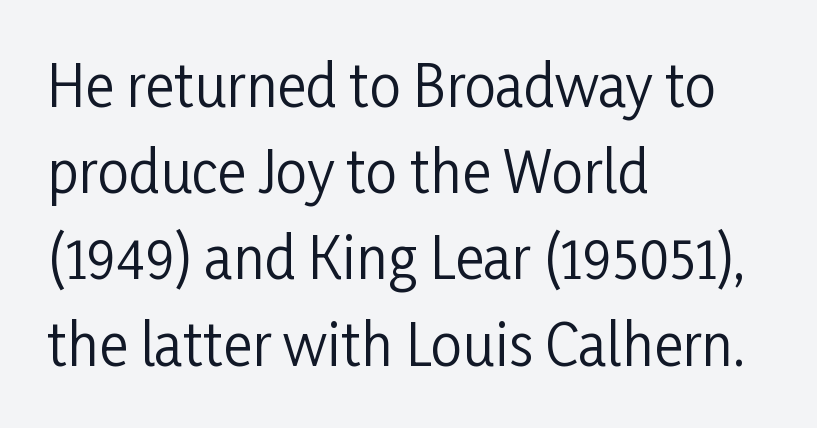
Q: Is the text bold? A: No.
Q: Is the text italic (slanted)? A: No, it is upright.
Q: Is the typeface a serif or a sans-serif typeface? A: Sans-serif.
Q: Is the text underlined? A: No.
Q: How is the paragraph aligned? A: Left-aligned.
Q: Is the spacing between letters normal or unusually wide? A: Normal.
Q: Is the spacing between lines tight, normal or loose? A: Normal.
Q: Width (condensed, normal, or wide)? A: Condensed.
Q: Stroke contrast? A: Low.
Q: x-height? A: Medium.
Q: Monospaced? A: No.
